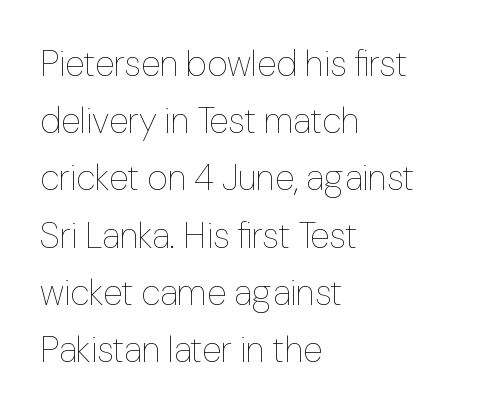
Each line starts at the same left margin while the right side varies. A typesetter would mark this as roman, not italic. Stem width sits at or under what a default text font uses. Compared with typical body copy, the letter spacing here is the same.
